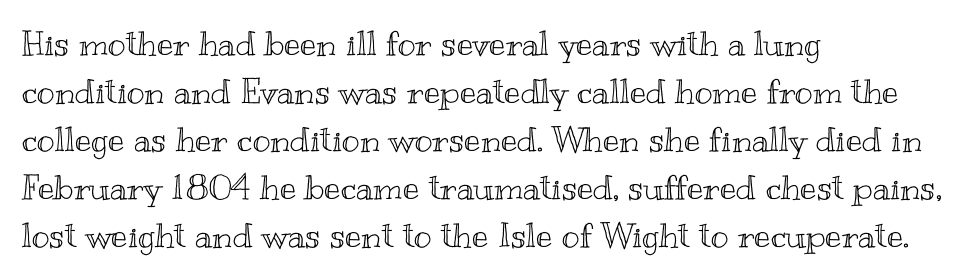
The image shows 34 px wide type, upright; set left-aligned, normal line spacing (1.41x), normal letter spacing, not underlined; a small x-height.
